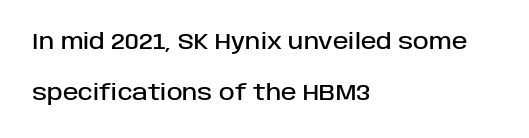
Q: Is the text italic (slanted)? A: No, it is upright.
Q: Is the text underlined? A: No.
Q: How is the paragraph aligned? A: Left-aligned.
Q: Is the spacing between letters normal or unusually wide? A: Normal.
Q: Is the spacing between lines tight, normal or loose? A: Loose.
